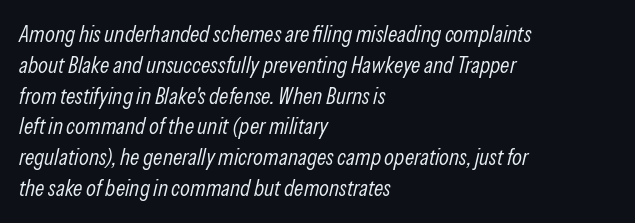
The text carries the slant typical of an italic or oblique font. Has an underline been added? It has not. This sample keeps an unexceptional amount of space between lines. Compared with a typical body face, this is equally light or lighter still. The typesetter chose a ragged-right arrangement here. Compared with typical body copy, the letter spacing here is the same.
